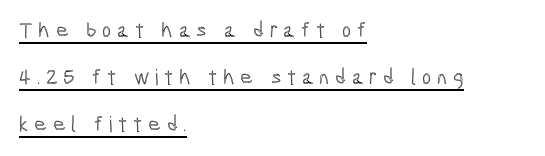
These lines were composed using upright roman letters. If you drew a ruler down the left edge, every line would touch it. This sample trades compactness for vertical openness between lines. Letter spacing: wide.
